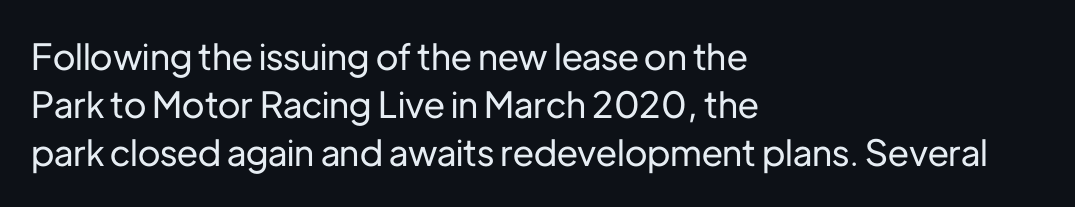
The image shows 36 px sans-serif type, upright; set left-aligned, normal line spacing (1.34x), normal letter spacing, not underlined; low stroke contrast and a medium x-height.
